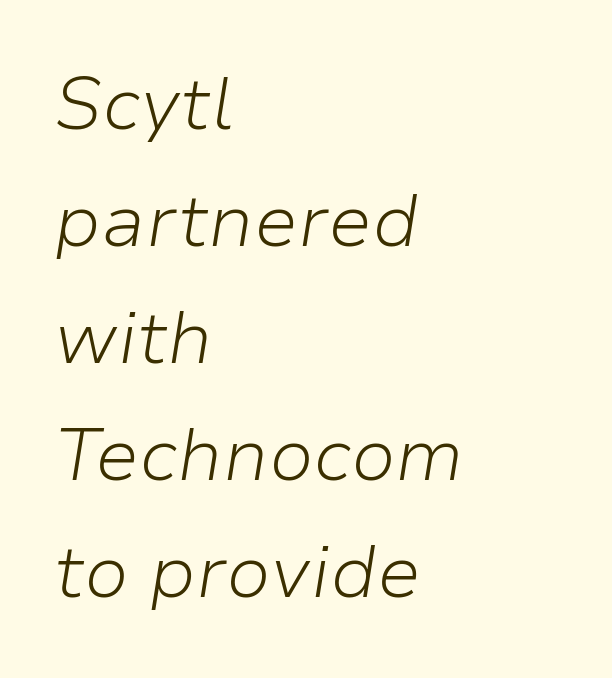
Q: Is the text bold? A: No.
Q: Is the text italic (slanted)? A: Yes, it leans right by about 9 degrees.
Q: Is the text underlined? A: No.
Q: How is the paragraph aligned? A: Left-aligned.
Q: Is the spacing between letters normal or unusually wide? A: Normal.
Q: Is the spacing between lines tight, normal or loose? A: Normal.
Q: Width (condensed, normal, or wide)? A: Normal.
Q: Stroke contrast? A: Low.
Q: x-height? A: Medium.
Q: Monospaced? A: No.
